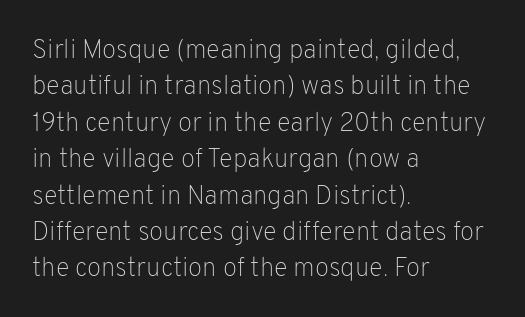
Short and long lines alike share a common starting point at left. The typeface has the unassuming heft of standard copy or less. Is the letter spacing exaggerated? No — it looks like the ordinary default. Has an underline been added? It has not. Posture: vertical.
